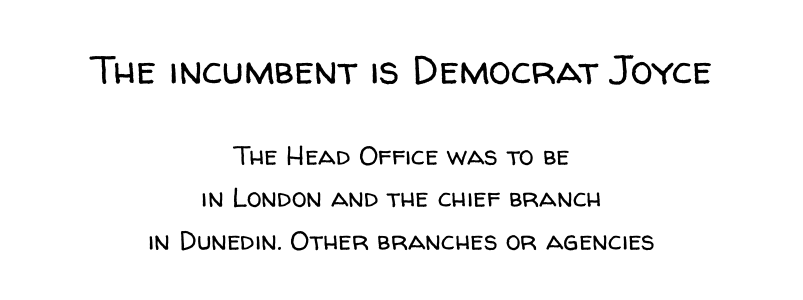
{"serif": "no", "italic": "no", "bold": "no", "weight": "regular", "width": "normal", "stroke_contrast": "low", "x_height": "medium", "monospaced": "no", "underline": "no", "align": "center", "line_spacing": "normal", "line_spacing_ratio": 1.57, "letter_spacing": "normal", "letter_spacing_em": 0.0, "larger_block": "first", "size_ratio": 1.48, "glyph_px": 40}
